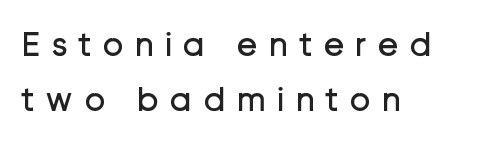
Q: Is the text bold? A: No.
Q: Is the text italic (slanted)? A: No, it is upright.
Q: Is the typeface a serif or a sans-serif typeface? A: Sans-serif.
Q: Is the text underlined? A: No.
Q: How is the paragraph aligned? A: Left-aligned.
Q: Is the spacing between letters normal or unusually wide? A: Unusually wide.
Q: Is the spacing between lines tight, normal or loose? A: Normal.
Q: Width (condensed, normal, or wide)? A: Normal.
Q: Stroke contrast? A: Low.
Q: x-height? A: Medium.
Q: Monospaced? A: No.
